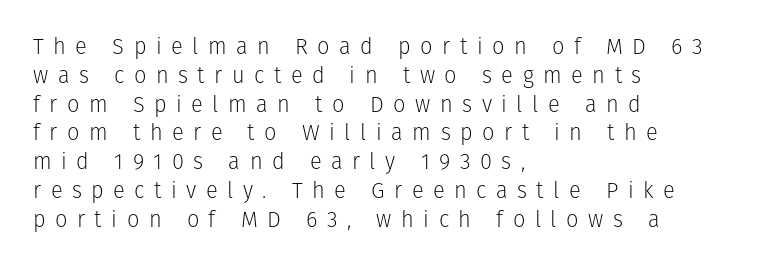
The letterforms stand isolated, each surrounded by extra space. Short and long lines alike share a common starting point at left. Descender tails drop into unmarked territory. Every stem runs plumb, perpendicular to the baseline.
